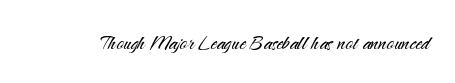
The rendering keeps characters at their native spacing. The font sits on the lighter half of the weight spectrum, regular included. Quick note: underline off.
